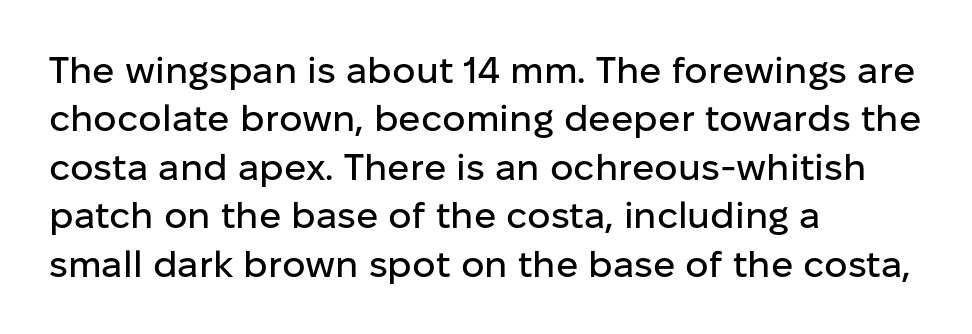
{"serif": "no", "italic": "no", "width": "normal", "stroke_contrast": "low", "x_height": "medium", "monospaced": "no", "underline": "no", "align": "left", "line_spacing": "normal", "line_spacing_ratio": 1.31, "letter_spacing": "normal", "letter_spacing_em": 0.0, "glyph_px": 37}
